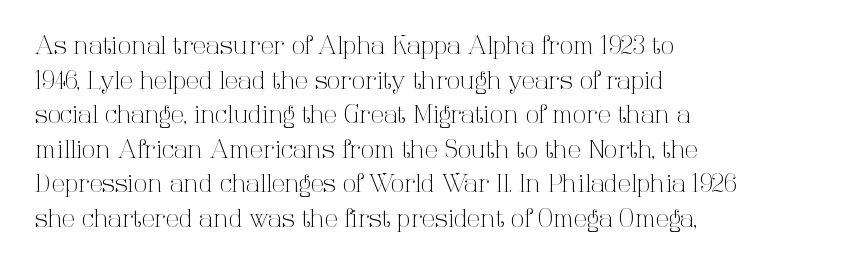
The image shows 24 px text type, upright; set left-aligned, normal line spacing (1.44x), normal letter spacing, not underlined.
